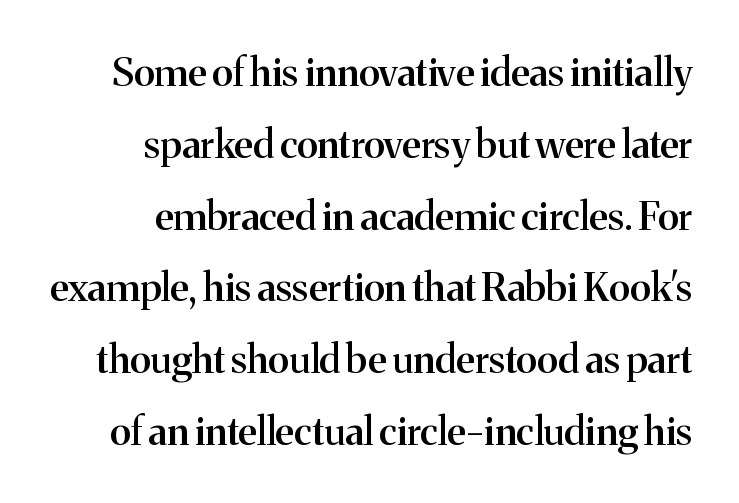
The image shows 39 px semibold serif type, upright; set right-aligned, line spacing 1.84x, normal letter spacing, not underlined; medium stroke contrast and a medium x-height.
